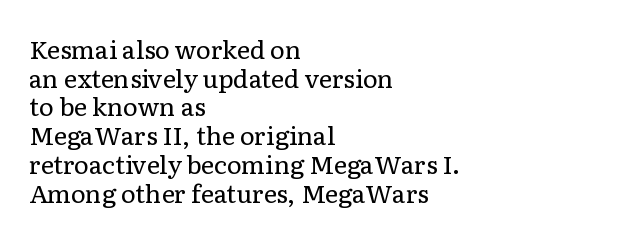
Q: Is the text bold? A: No.
Q: Is the text italic (slanted)? A: No, it is upright.
Q: Is the text underlined? A: No.
Q: How is the paragraph aligned? A: Left-aligned.
Q: Is the spacing between letters normal or unusually wide? A: Normal.
Q: Is the spacing between lines tight, normal or loose? A: Tight.
